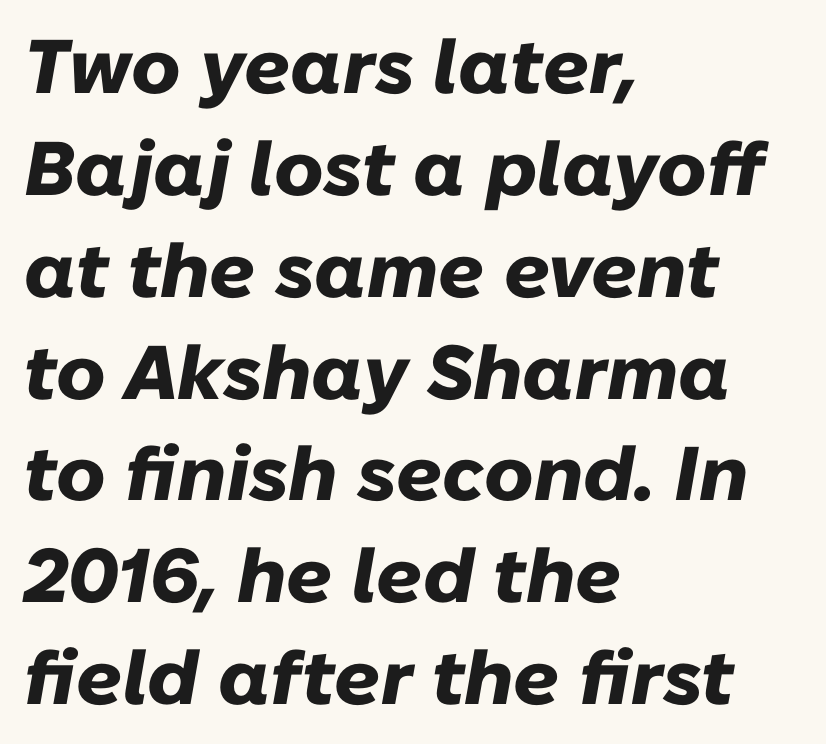
Q: Is the text bold? A: Yes.
Q: Is the text italic (slanted)? A: Yes, it leans right by about 10 degrees.
Q: Is the text underlined? A: No.
Q: How is the paragraph aligned? A: Left-aligned.
Q: Is the spacing between letters normal or unusually wide? A: Normal.
Q: Is the spacing between lines tight, normal or loose? A: Normal.
Q: Width (condensed, normal, or wide)? A: Normal.
Q: Stroke contrast? A: Low.
Q: x-height? A: Medium.
Q: Monospaced? A: No.
